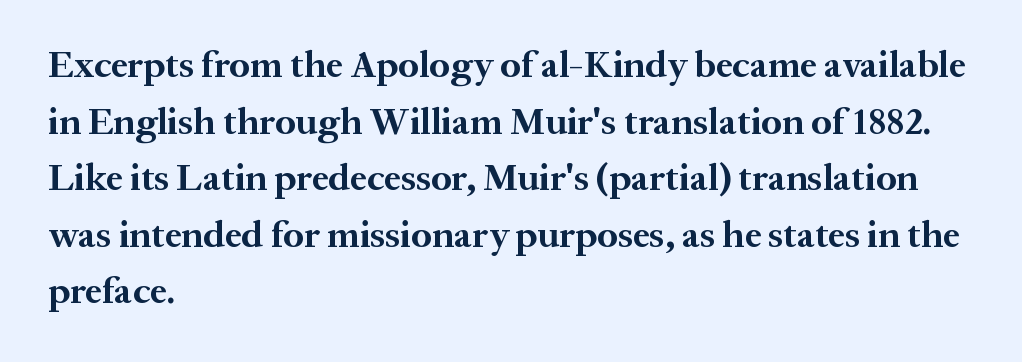
Rows of type keep a routine distance in the vertical direction. Proportional: the letters do not fall into vertical columns. The characters display serif detailing at their extremities. The lines in this sample share a left origin and differ only in where they stop. Rule under the text: the space is simply empty. Caption: bold face, heavy strokes.
